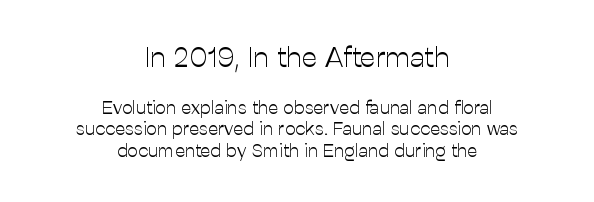
{"serif": "no", "italic": "no", "bold": "no", "weight": "light", "width": "normal", "stroke_contrast": "low", "x_height": "medium", "monospaced": "no", "underline": "no", "align": "center", "line_spacing": "tight", "line_spacing_ratio": 1.15, "letter_spacing": "normal", "letter_spacing_em": 0.0, "larger_block": "first", "size_ratio": 1.53, "glyph_px": 29}
